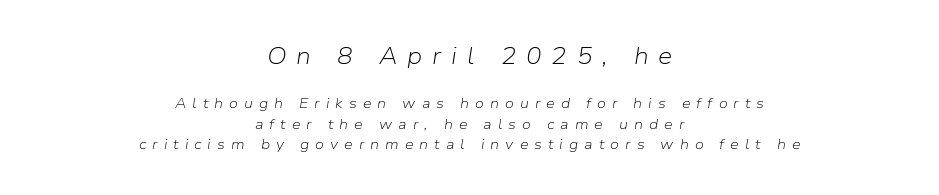
{"italic": "yes", "lean": "right", "slant_degrees": 9, "bold": "no", "underline": "no", "align": "center", "line_spacing": "normal", "line_spacing_ratio": 1.49, "letter_spacing": "wide", "letter_spacing_em": 0.43, "larger_block": "first", "size_ratio": 1.64, "glyph_px": 23}
